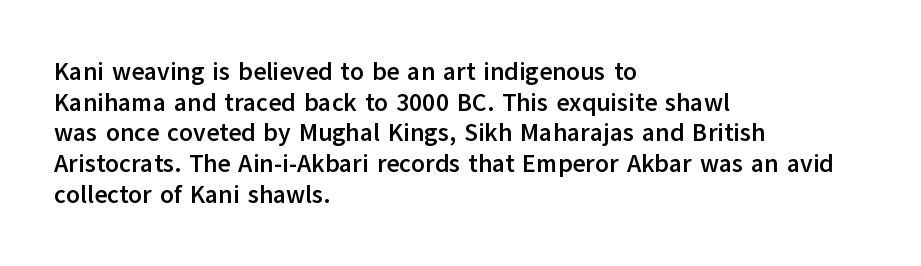
In CSS terms this would be text-align: left. Anything drawn beneath the words? Only blank space. Posture: upright roman. As a designer I'd log this as weight 700, bold.
